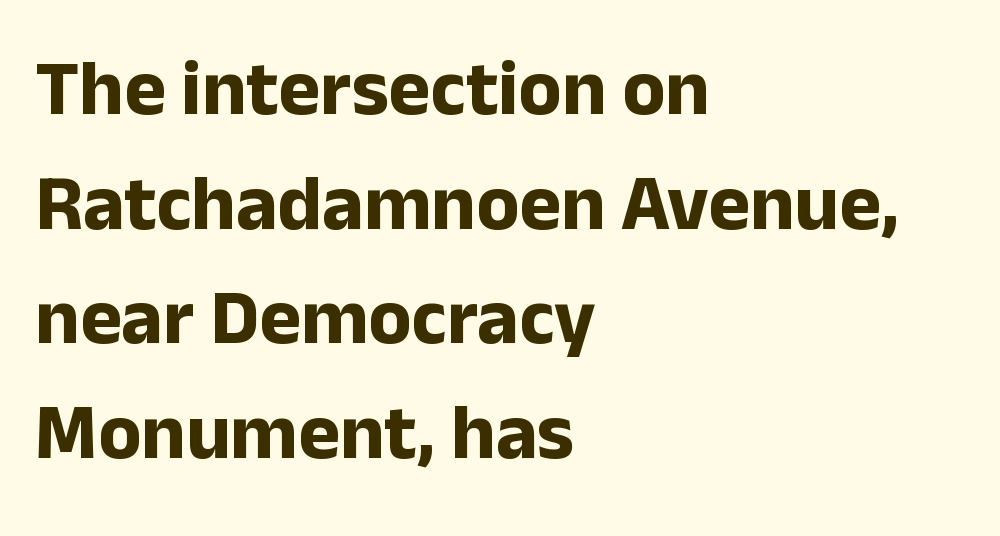
The image shows 79 px bold sans-serif type, upright; set left-aligned, normal line spacing (1.45x), normal letter spacing, not underlined; low stroke contrast and a medium x-height.
